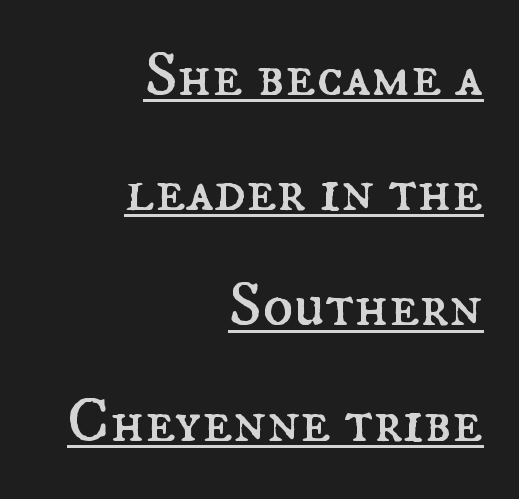
Q: Is the text bold? A: No.
Q: Is the text italic (slanted)? A: No, it is upright.
Q: Is the text underlined? A: Yes.
Q: How is the paragraph aligned? A: Right-aligned.
Q: Is the spacing between letters normal or unusually wide? A: Normal.
Q: Width (condensed, normal, or wide)? A: Normal.
Q: Stroke contrast? A: Medium.
Q: x-height? A: Small.
Q: Monospaced? A: No.
